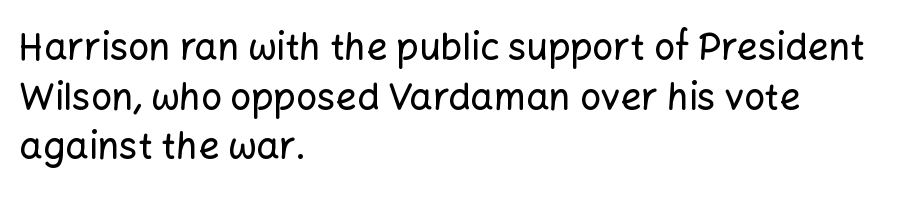
Q: Is the text italic (slanted)? A: No, it is upright.
Q: Is the typeface a serif or a sans-serif typeface? A: Sans-serif.
Q: Is the text underlined? A: No.
Q: How is the paragraph aligned? A: Left-aligned.
Q: Is the spacing between letters normal or unusually wide? A: Normal.
Q: Is the spacing between lines tight, normal or loose? A: Normal.
Q: Width (condensed, normal, or wide)? A: Normal.
Q: Stroke contrast? A: Low.
Q: x-height? A: Medium.
Q: Monospaced? A: No.
